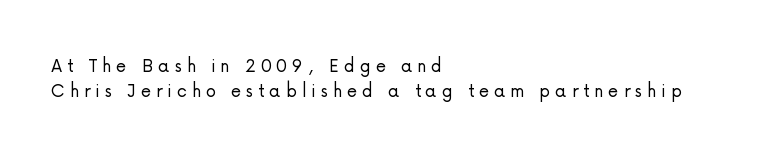
The image shows 21 px text type, upright; set left-aligned, line spacing 1.21x, unusually wide letter spacing (+0.24 em), not underlined.
